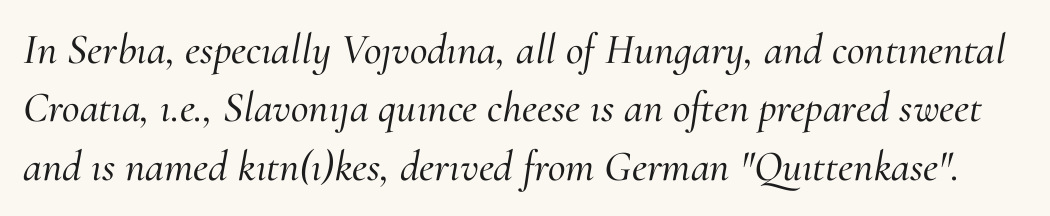
Q: Is the text italic (slanted)? A: Yes, it leans right by about 10 degrees.
Q: Is the typeface a serif or a sans-serif typeface? A: Serif.
Q: Is the text underlined? A: No.
Q: Is the spacing between letters normal or unusually wide? A: Normal.
Q: Is the spacing between lines tight, normal or loose? A: Normal.
Q: Width (condensed, normal, or wide)? A: Normal.
Q: Stroke contrast? A: Medium.
Q: x-height? A: Small.
Q: Monospaced? A: No.
